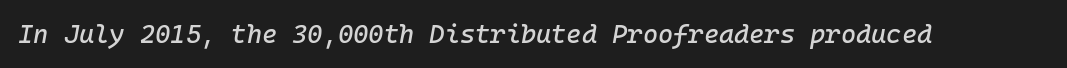
Q: Is the text italic (slanted)? A: Yes, it leans right by about 10 degrees.
Q: Is the text underlined? A: No.
Q: Is the spacing between letters normal or unusually wide? A: Normal.
